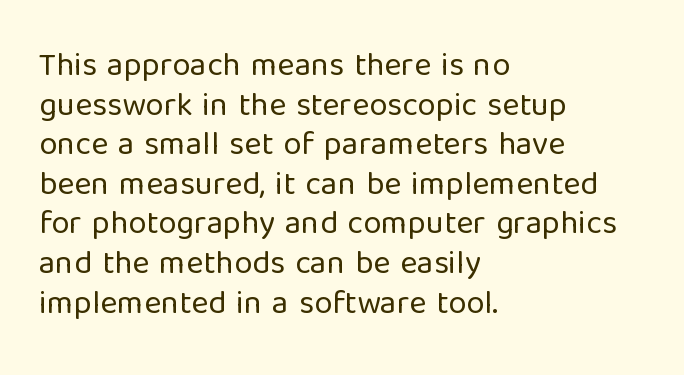
Spacing verdict: proportional, widths tailored to each character. Posture: vertical. Where is the straight margin? On the left. These glyphs show unthickened strokes, regular width or finer. Note: no serifs on the glyphs. Letters rest on an invisible, unmarked baseline.
